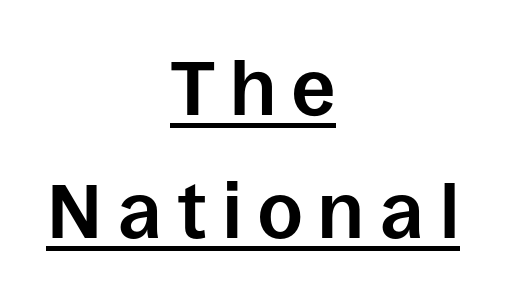
Q: Is the text bold? A: Yes.
Q: Is the text italic (slanted)? A: No, it is upright.
Q: Is the typeface a serif or a sans-serif typeface? A: Sans-serif.
Q: Is the text underlined? A: Yes.
Q: How is the paragraph aligned? A: Centered.
Q: Is the spacing between letters normal or unusually wide? A: Unusually wide.
Q: Is the spacing between lines tight, normal or loose? A: Normal.
Q: Width (condensed, normal, or wide)? A: Normal.
Q: Stroke contrast? A: Low.
Q: x-height? A: Large.
Q: Monospaced? A: No.
